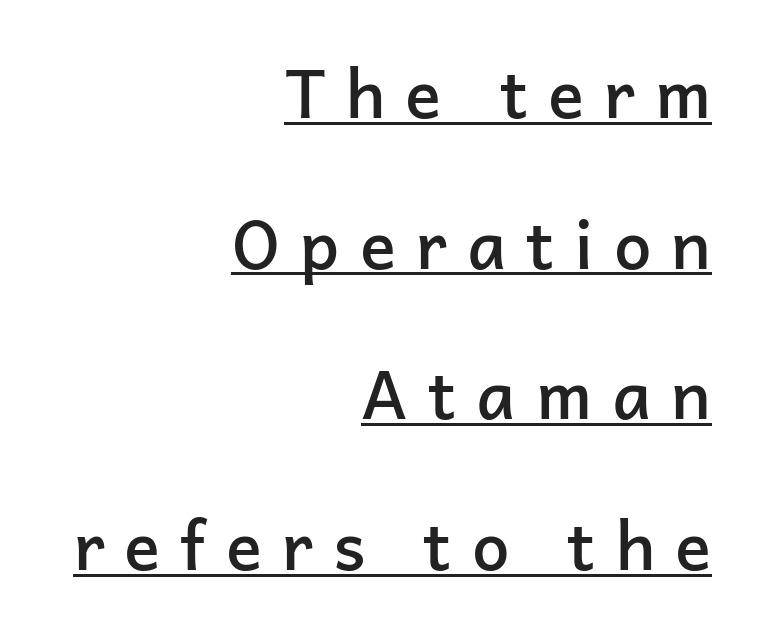
{"serif": "no", "italic": "no", "bold": "semi", "weight": "semibold", "width": "normal", "stroke_contrast": "low", "x_height": "medium", "monospaced": "no", "underline": "yes", "align": "right", "line_spacing": "loose", "line_spacing_ratio": 2.25, "letter_spacing": "wide", "letter_spacing_em": 0.3, "glyph_px": 67}
